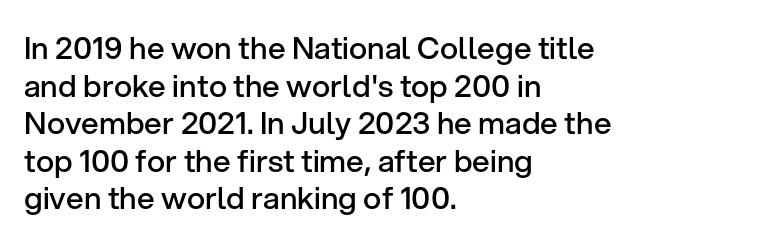
Compared with typical body copy, the letter spacing here is the same. The letters advance in unequal steps, a hallmark of proportional type. The typography opts for an upright posture over an oblique one. A clean baseline with only descenders dipping below it. A bit beefed up — I'd call it semibold rather than bold. Does the type have serifs? No, each stem ends abruptly.
